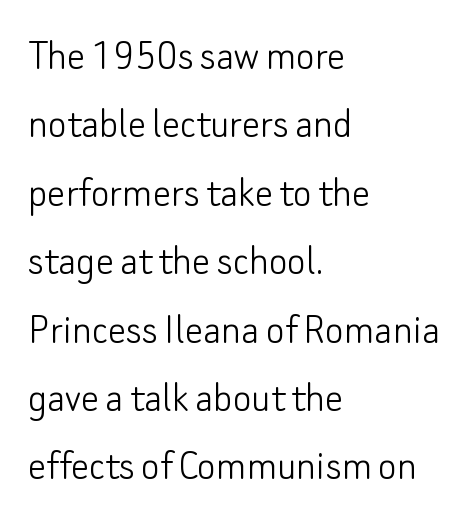
In terms of posture, this sample is upright. There is no visible air inserted between adjacent glyphs. Is there much room between lines? A standard amount, neither cramped nor airy. Think of a printed novel: that variable character pitch is what you see here.
